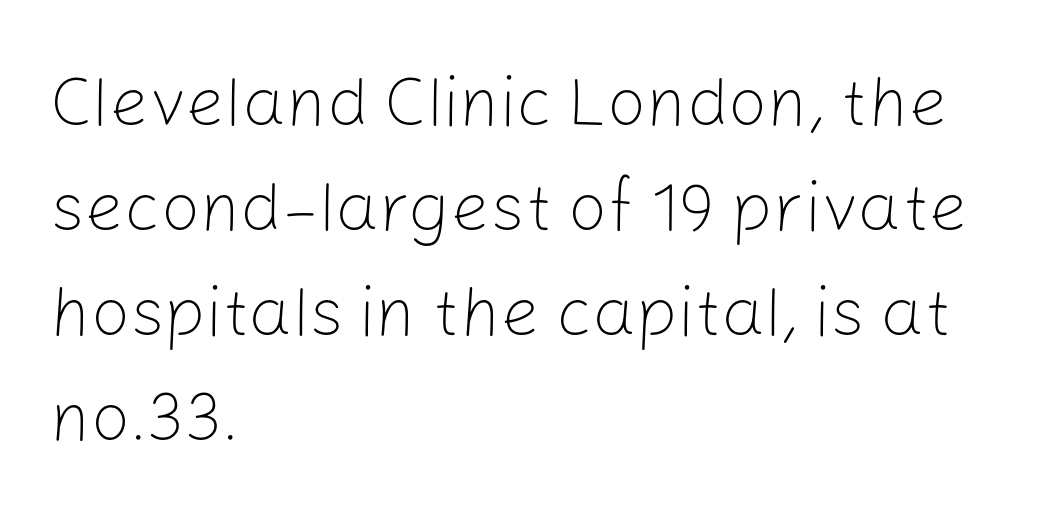
{"serif": "no", "italic": "no", "bold": "no", "weight": "light", "width": "normal", "stroke_contrast": "low", "x_height": "medium", "monospaced": "no", "underline": "no", "align": "left", "line_spacing": "normal", "line_spacing_ratio": 1.52, "letter_spacing": "normal", "letter_spacing_em": 0.0, "glyph_px": 69}
